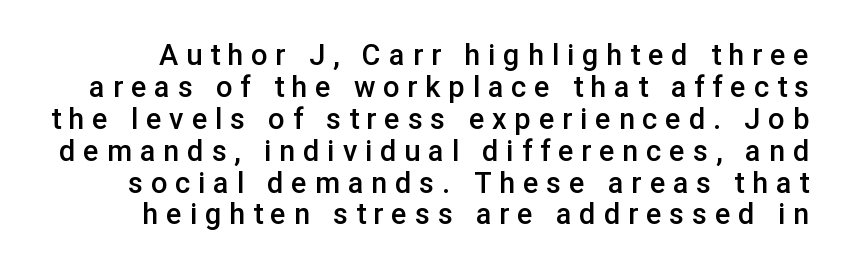
Q: Is the text bold? A: Semi-bold.
Q: Is the text italic (slanted)? A: No, it is upright.
Q: Is the typeface a serif or a sans-serif typeface? A: Sans-serif.
Q: Is the text underlined? A: No.
Q: Is the spacing between letters normal or unusually wide? A: Unusually wide.
Q: Is the spacing between lines tight, normal or loose? A: Tight.
Q: Width (condensed, normal, or wide)? A: Normal.
Q: Stroke contrast? A: Low.
Q: x-height? A: Medium.
Q: Monospaced? A: No.
